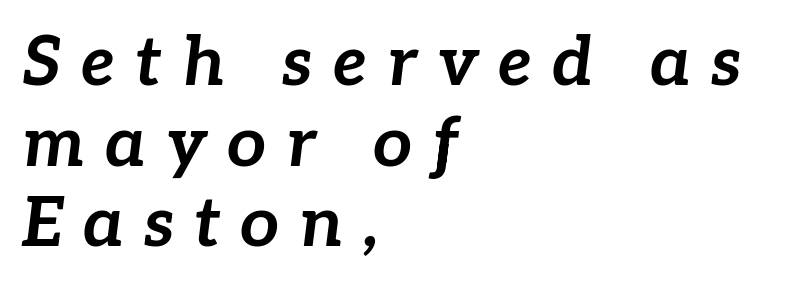
The image shows 69 px bold type, italic (leaning right); set left-aligned, line spacing 1.17x, unusually wide letter spacing (+0.29 em), not underlined; low stroke contrast and a medium x-height.
